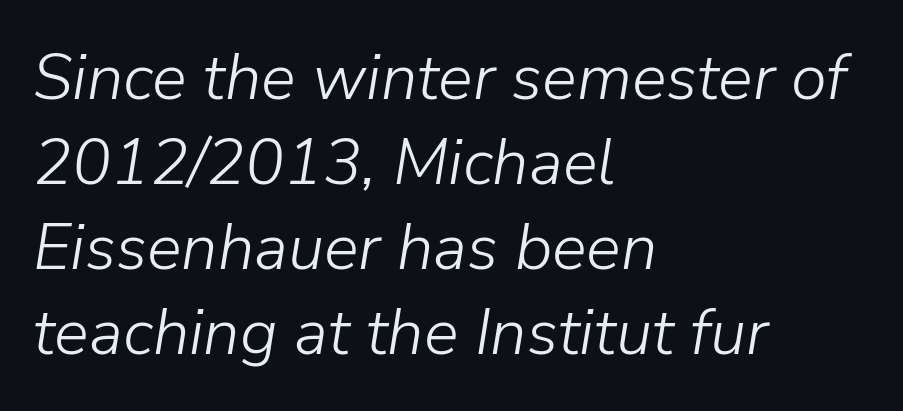
The image shows 65 px light type, italic (leaning right); set left-aligned, normal line spacing (1.31x), normal letter spacing, not underlined; low stroke contrast and a medium x-height.
